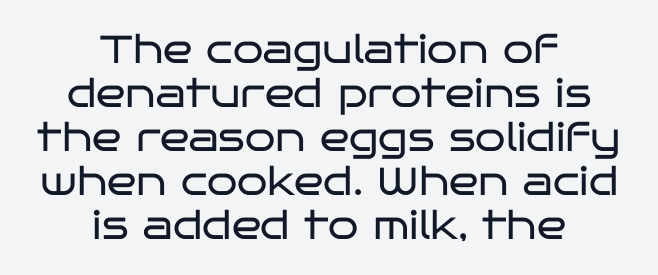
Q: Is the text bold? A: No.
Q: Is the text italic (slanted)? A: No, it is upright.
Q: Is the typeface a serif or a sans-serif typeface? A: Sans-serif.
Q: Is the text underlined? A: No.
Q: How is the paragraph aligned? A: Centered.
Q: Is the spacing between letters normal or unusually wide? A: Normal.
Q: Is the spacing between lines tight, normal or loose? A: Tight.
Q: Width (condensed, normal, or wide)? A: Wide.
Q: Stroke contrast? A: Low.
Q: x-height? A: Large.
Q: Monospaced? A: No.
